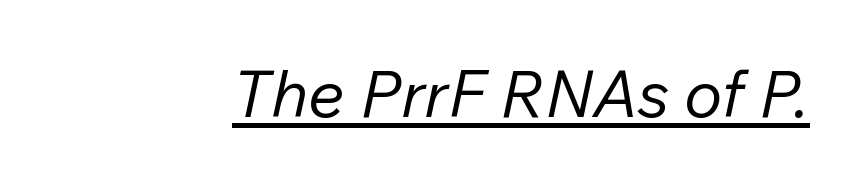
Designer's note — italics engaged. Here the glyphs are tracked normally, forming tight word shapes. The passage shown is typed in a proportional face where columns would drift. No letter is thick-stroked: the sample isn't bold. The rendered words wear a rule along their underside.
